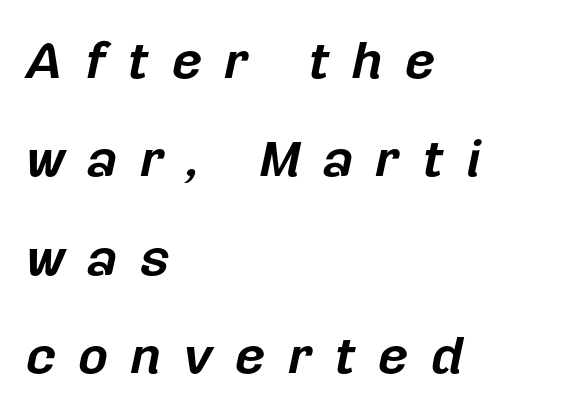
Q: Is the text bold? A: Yes.
Q: Is the text italic (slanted)? A: Yes, it leans right by about 12 degrees.
Q: Is the text underlined? A: No.
Q: How is the paragraph aligned? A: Left-aligned.
Q: Is the spacing between letters normal or unusually wide? A: Unusually wide.
Q: Width (condensed, normal, or wide)? A: Normal.
Q: Stroke contrast? A: Low.
Q: x-height? A: Medium.
Q: Monospaced? A: No.
